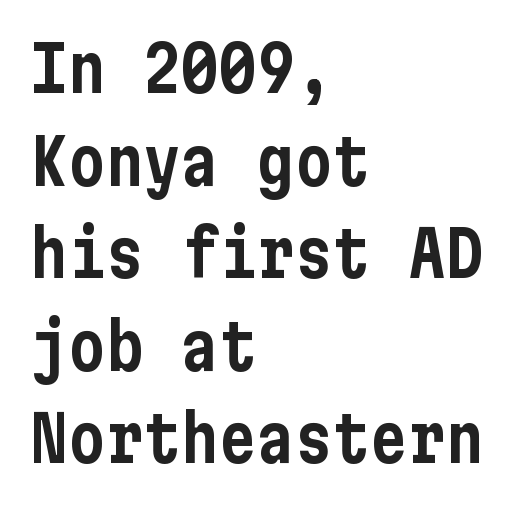
Q: Is the text italic (slanted)? A: No, it is upright.
Q: Is the typeface a serif or a sans-serif typeface? A: Sans-serif.
Q: Is the text underlined? A: No.
Q: How is the paragraph aligned? A: Left-aligned.
Q: Is the spacing between letters normal or unusually wide? A: Normal.
Q: Is the spacing between lines tight, normal or loose? A: Normal.
Q: Width (condensed, normal, or wide)? A: Condensed.
Q: Stroke contrast? A: Low.
Q: x-height? A: Medium.
